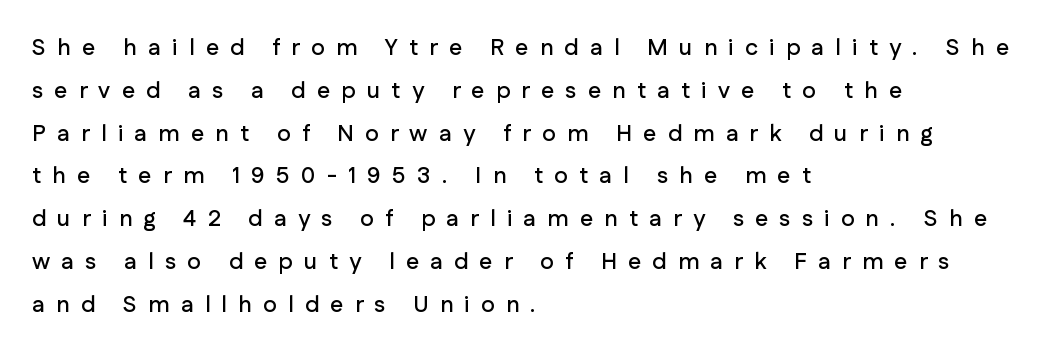
Q: Is the text italic (slanted)? A: No, it is upright.
Q: Is the text underlined? A: No.
Q: How is the paragraph aligned? A: Left-aligned.
Q: Is the spacing between letters normal or unusually wide? A: Unusually wide.
